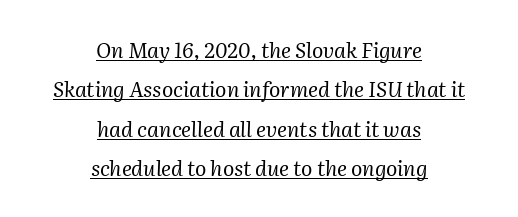
Observe the lean: these are italic letterforms. The cut favours lightness, reaching ordinary text weight at its darkest. Is the letter spacing exaggerated? No — it looks like the ordinary default. The text block is weighted toward neither margin, spreading evenly from the middle. What decoration does the sample have? An underline.
